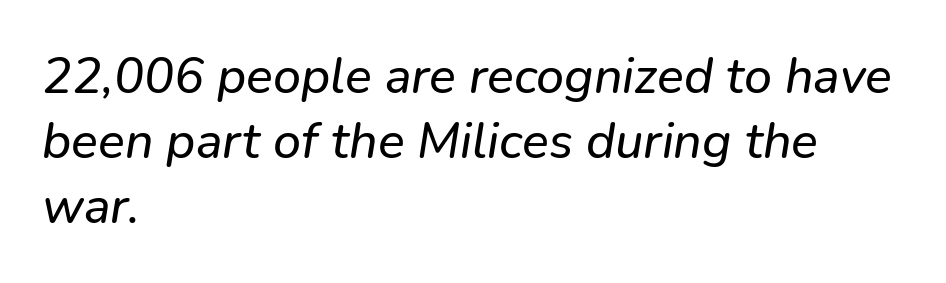
{"serif": "no", "width": "normal", "stroke_contrast": "low", "x_height": "medium", "monospaced": "no", "underline": "no", "align": "left", "line_spacing": "normal", "line_spacing_ratio": 1.3, "letter_spacing": "normal", "letter_spacing_em": 0.0, "glyph_px": 50}
